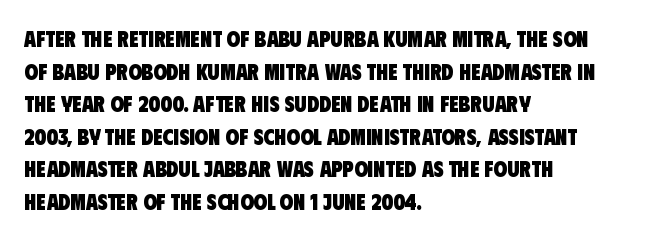
Q: Is the text bold? A: Yes.
Q: Is the text underlined? A: No.
Q: How is the paragraph aligned? A: Left-aligned.
Q: Is the spacing between letters normal or unusually wide? A: Normal.
Q: Is the spacing between lines tight, normal or loose? A: Normal.
